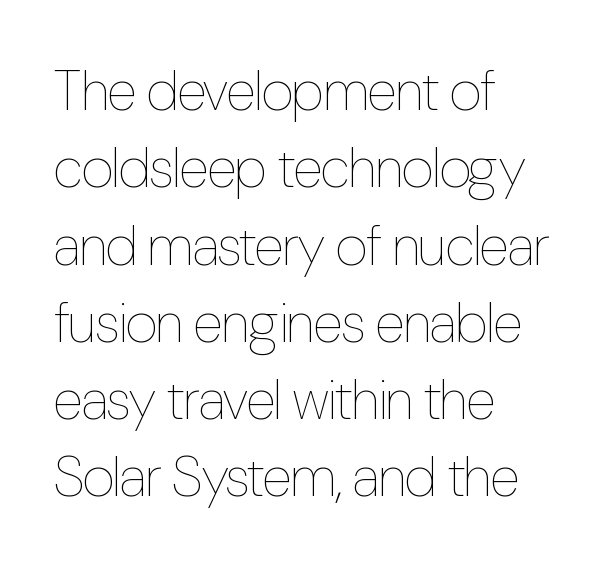
{"italic": "no", "bold": "no", "weight": "thin", "width": "condensed", "stroke_contrast": "low", "x_height": "medium", "monospaced": "no", "underline": "no", "align": "left", "line_spacing": "normal", "line_spacing_ratio": 1.38, "letter_spacing": "normal", "letter_spacing_em": 0.0, "glyph_px": 56}
